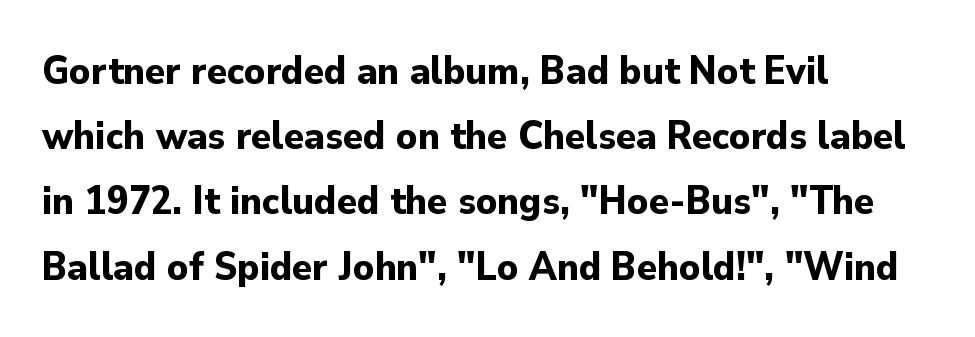
Does the type have serifs? No, each stem ends abruptly. Italic? Not at all — the glyphs are vertical. No extra tracking has been applied to these lines. This rendering features lettering with no underline. The paragraph shown leans on its left margin. Bold? Absolutely — the strokes are thick and heavy.
